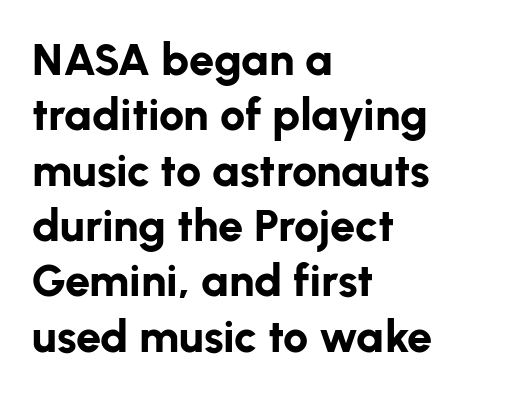
The paragraph has a hard left edge and a soft right edge. If you drew a line through each stem, it would be perfectly vertical. In terms of letterspacing, this is plain default setting. The space directly below the letters is spotless. You'd pick this weight for a headline — it's a proper bold. The passage shown is typed in a proportional face where columns would drift.
